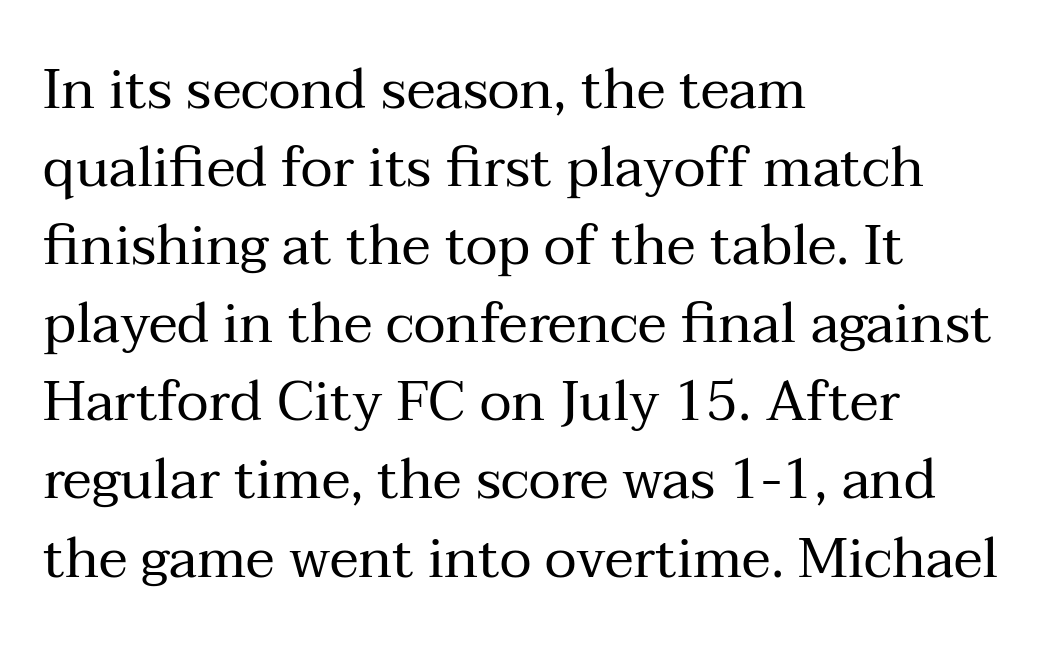
Q: Is the text bold? A: No.
Q: Is the text italic (slanted)? A: No, it is upright.
Q: Is the typeface a serif or a sans-serif typeface? A: Serif.
Q: Is the text underlined? A: No.
Q: How is the paragraph aligned? A: Left-aligned.
Q: Is the spacing between letters normal or unusually wide? A: Normal.
Q: Is the spacing between lines tight, normal or loose? A: Normal.
Q: Width (condensed, normal, or wide)? A: Normal.
Q: Stroke contrast? A: Medium.
Q: x-height? A: Medium.
Q: Monospaced? A: No.
